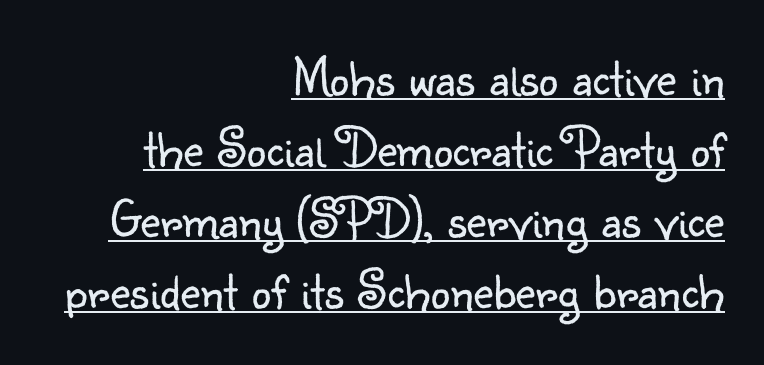
This is underlined copy, the kind a proofreader might mark for attention. The font sits on the lighter half of the weight spectrum, regular included. Spacing between characters is what you'd get straight out of the box. Serif or sans? Sans — the stroke terminals are bare. Horizontally, the lines are justified to the trailing edge only. The axis of the letterforms is exactly vertical.
